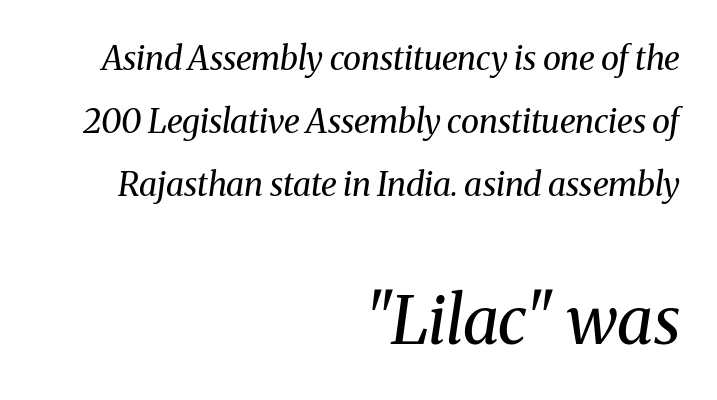
{"serif": "yes", "italic": "yes", "lean": "right", "slant_degrees": 8, "bold": "no", "weight": "regular", "width": "normal", "stroke_contrast": "medium", "x_height": "medium", "monospaced": "no", "underline": "no", "align": "right", "line_spacing": "loose", "line_spacing_ratio": 1.91, "letter_spacing": "normal", "letter_spacing_em": 0.0, "larger_block": "second", "size_ratio": 2.0, "glyph_px": 66}
